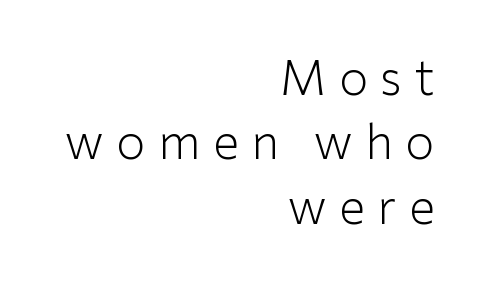
Loose tracking; the words dissolve into strings of separated letters. A typesetter would call this leading conventional body-copy spacing. Do the characters align in a grid? No, the font is proportional. Caption: multi-line text, flush right, ragged left.
